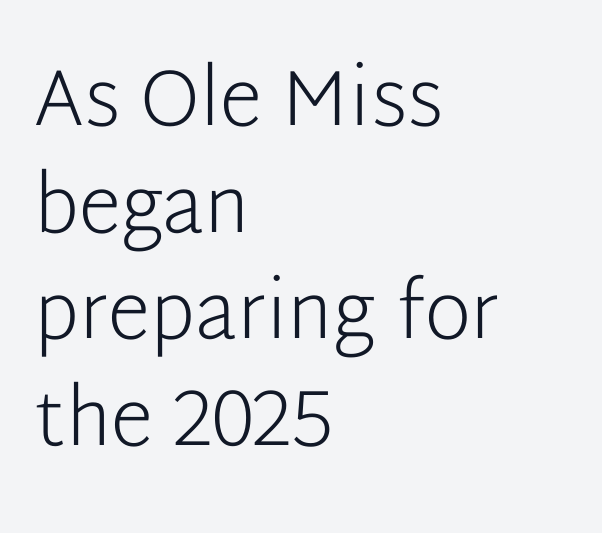
These lines are set flush left with a ragged right edge. The letters look calm and open, with moderate or lighter stems. The glyphs in this specimen are sans serif. Descenders hang freely into open space. The line-height multiplier appears to be the usual default. You can tell it's not italic because the verticals are truly vertical.
